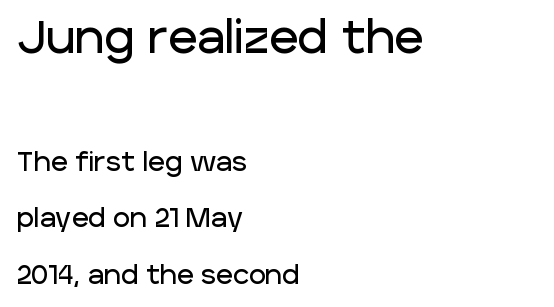
{"serif": "no", "italic": "no", "width": "normal", "stroke_contrast": "low", "x_height": "large", "monospaced": "no", "underline": "no", "align": "left", "line_spacing": "loose", "line_spacing_ratio": 2.16, "letter_spacing": "normal", "letter_spacing_em": 0.0, "larger_block": "first", "size_ratio": 1.73, "glyph_px": 45}
